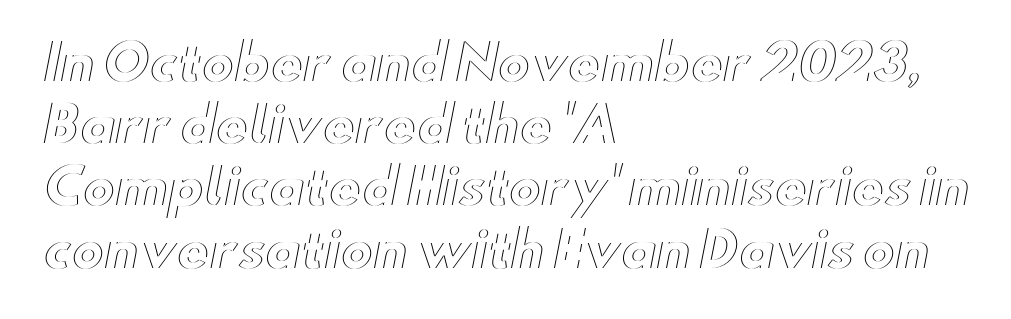
This rendering leaves character spacing at its baseline value. You could not count columns in this text — the font is proportionally spaced. The rows are spaced the way most documents space them.
